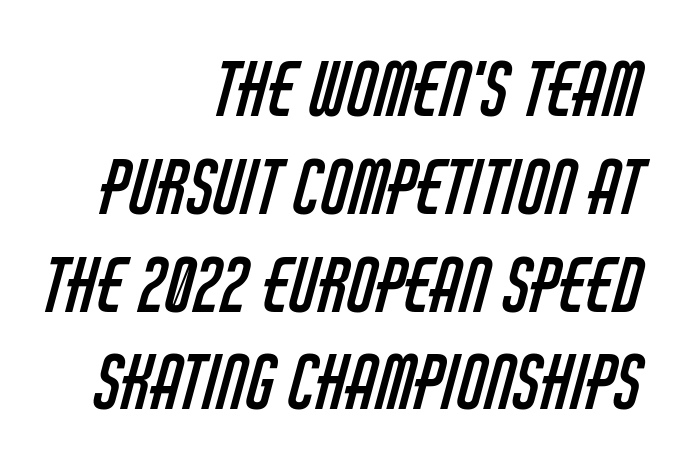
{"serif": "no", "bold": "no", "weight": "regular", "width": "condensed", "stroke_contrast": "low", "x_height": "large", "monospaced": "no", "underline": "no", "align": "right", "line_spacing": "normal", "line_spacing_ratio": 1.34, "letter_spacing": "normal", "letter_spacing_em": 0.0, "glyph_px": 73}
